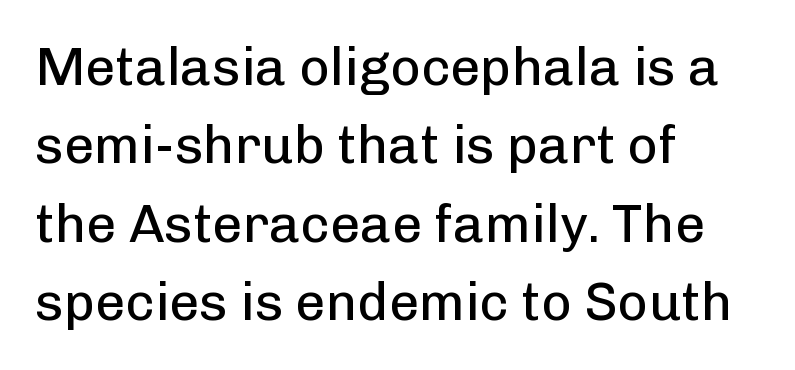
{"serif": "no", "italic": "no", "bold": "no", "weight": "regular", "width": "normal", "stroke_contrast": "low", "x_height": "medium", "monospaced": "no", "underline": "no", "align": "left", "line_spacing": "normal", "line_spacing_ratio": 1.48, "letter_spacing": "normal", "letter_spacing_em": 0.0, "glyph_px": 53}
